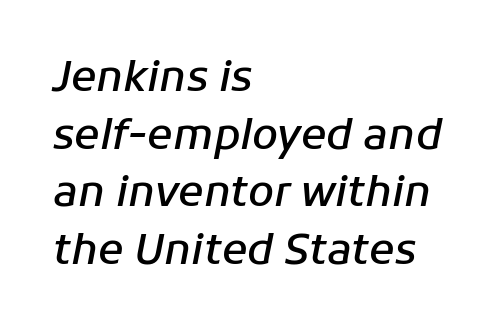
{"italic": "yes", "lean": "right", "slant_degrees": 11, "bold": "semi", "weight": "semibold", "width": "normal", "stroke_contrast": "low", "x_height": "medium", "monospaced": "no", "underline": "no", "align": "left", "line_spacing": "normal", "line_spacing_ratio": 1.37, "letter_spacing": "normal", "letter_spacing_em": 0.0, "glyph_px": 42}
